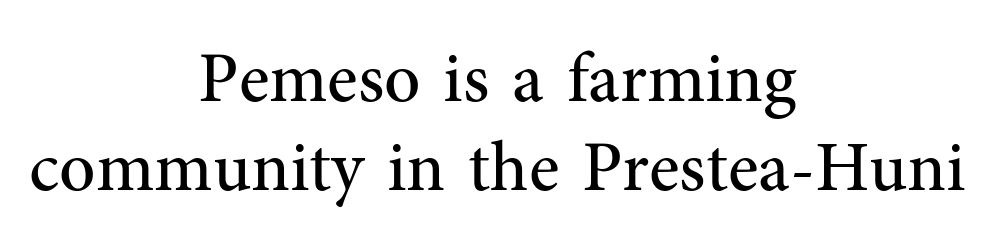
Here the glyphs are tracked normally, forming tight word shapes. Only glyphs here, with clear space below each row. A centered setting, common on invitations and titles, is used for this passage. This is not heavy type; no bold has been used.
